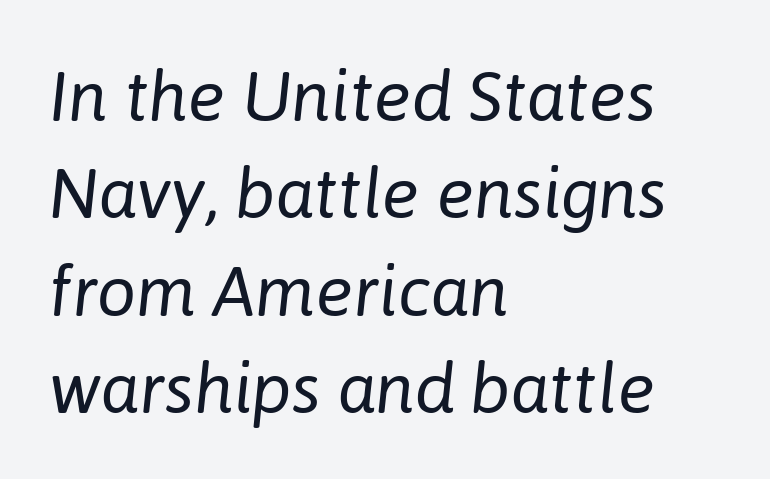
The baseline area is clear. This rendering uses left alignment, leaving the right contour irregular. No chunkiness to these letters — they're not bold. These lines were composed using italics. Characters follow at the spacing the type designer built in.
